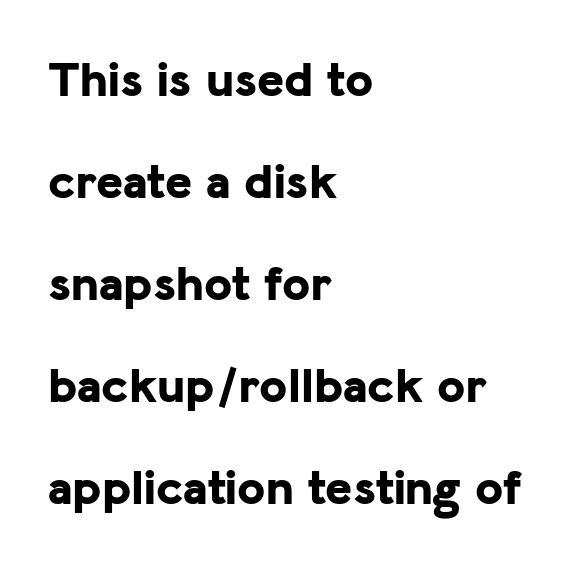
Q: Is the text bold? A: Yes.
Q: Is the text italic (slanted)? A: No, it is upright.
Q: Is the typeface a serif or a sans-serif typeface? A: Sans-serif.
Q: Is the text underlined? A: No.
Q: How is the paragraph aligned? A: Left-aligned.
Q: Is the spacing between letters normal or unusually wide? A: Normal.
Q: Is the spacing between lines tight, normal or loose? A: Loose.
Q: Width (condensed, normal, or wide)? A: Normal.
Q: Stroke contrast? A: Low.
Q: x-height? A: Medium.
Q: Monospaced? A: No.
